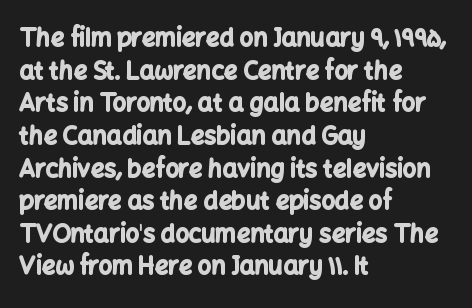
Q: Is the text bold? A: Yes.
Q: Is the text italic (slanted)? A: No, it is upright.
Q: Is the text underlined? A: No.
Q: How is the paragraph aligned? A: Left-aligned.
Q: Is the spacing between letters normal or unusually wide? A: Normal.
Q: Is the spacing between lines tight, normal or loose? A: Normal.
